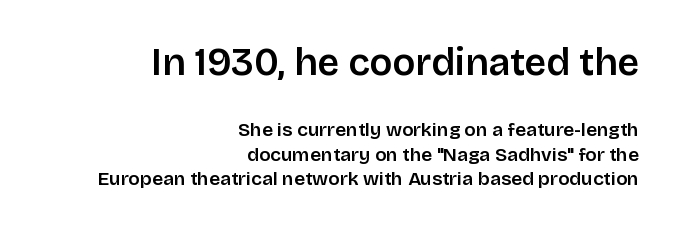
Block one is the big one; block two sits smaller underneath. Note the varied advance widths — an 'i' is clearly narrower than an 'm'. Whoever set this chose a conventional vertical rhythm. Leftover space on each line is placed entirely before the opening word.
